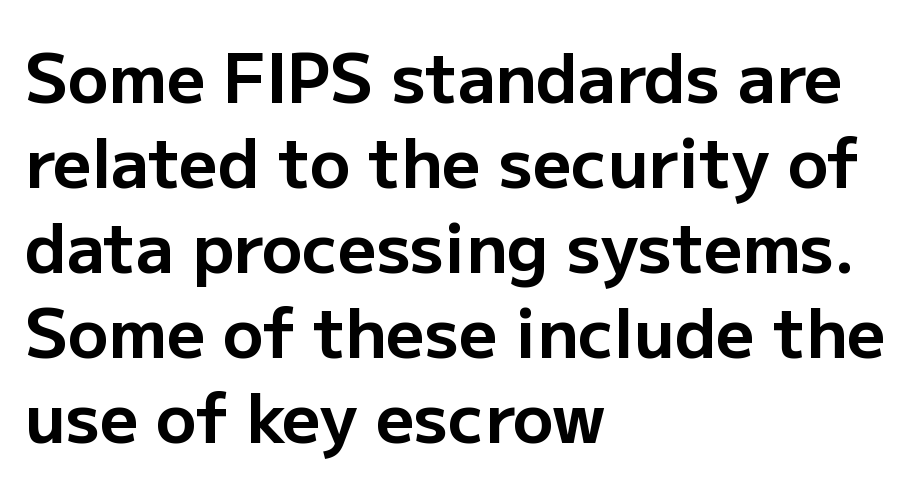
The image shows 67 px bold sans-serif type, upright; set left-aligned, normal line spacing (1.27x), normal letter spacing, not underlined; low stroke contrast and a medium x-height.
